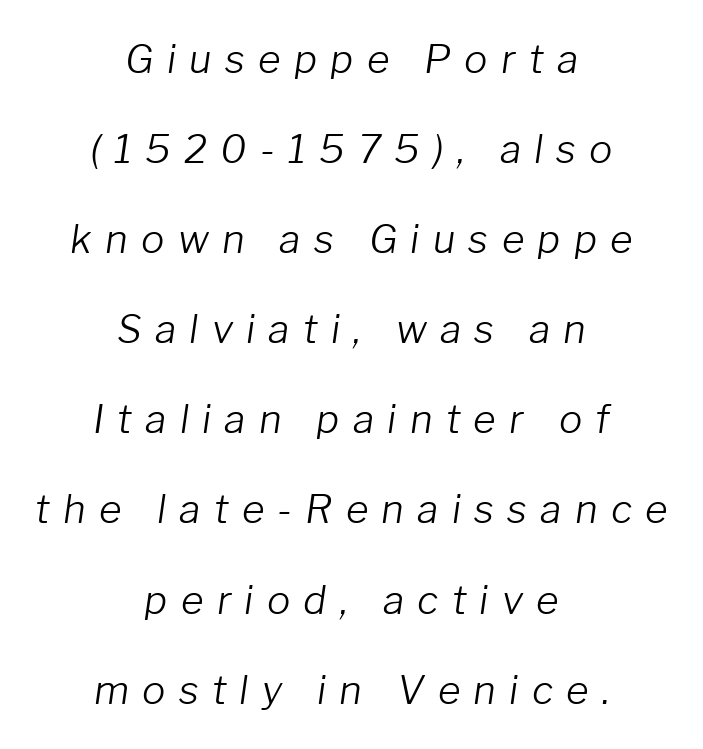
The image shows 39 px light type, italic (leaning right); set centered, loose line spacing (2.31x), unusually wide letter spacing (+0.34 em), not underlined; low stroke contrast and a medium x-height.
